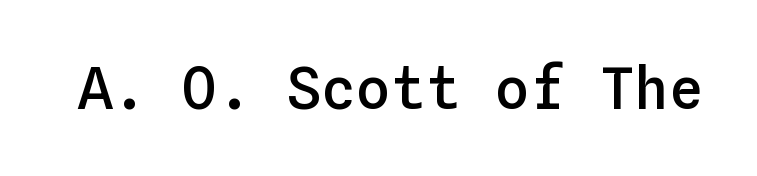
Q: Is the text bold? A: Semi-bold.
Q: Is the text italic (slanted)? A: No, it is upright.
Q: Is the text underlined? A: No.
Q: Is the spacing between letters normal or unusually wide? A: Normal.
Q: Width (condensed, normal, or wide)? A: Normal.
Q: Stroke contrast? A: Low.
Q: x-height? A: Medium.
Q: Monospaced? A: Yes.
